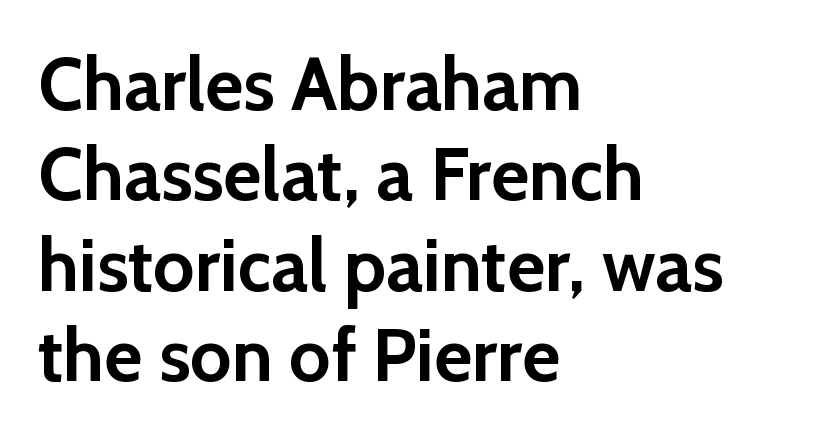
{"serif": "no", "italic": "no", "bold": "yes", "weight": "semibold", "width": "normal", "x_height": "medium", "monospaced": "no", "underline": "no", "align": "left", "line_spacing_ratio": 1.22, "letter_spacing": "normal", "letter_spacing_em": 0.0, "glyph_px": 74}
